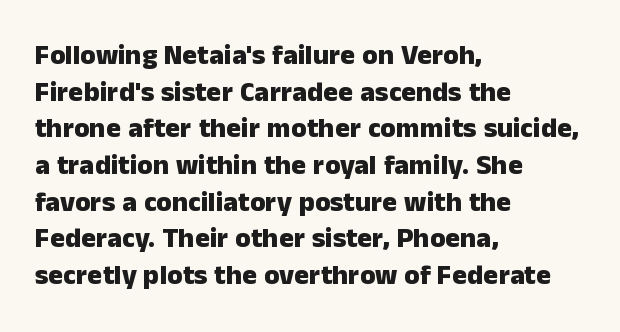
Q: Is the text bold? A: Yes.
Q: Is the text italic (slanted)? A: No, it is upright.
Q: Is the typeface a serif or a sans-serif typeface? A: Sans-serif.
Q: Is the text underlined? A: No.
Q: How is the paragraph aligned? A: Left-aligned.
Q: Is the spacing between letters normal or unusually wide? A: Normal.
Q: Is the spacing between lines tight, normal or loose? A: Normal.
Q: Width (condensed, normal, or wide)? A: Normal.
Q: Stroke contrast? A: Low.
Q: x-height? A: Medium.
Q: Monospaced? A: No.
